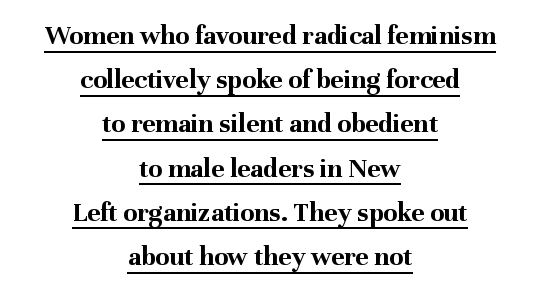
Q: Is the text bold? A: Yes.
Q: Is the text italic (slanted)? A: No, it is upright.
Q: Is the typeface a serif or a sans-serif typeface? A: Serif.
Q: Is the text underlined? A: Yes.
Q: How is the paragraph aligned? A: Centered.
Q: Is the spacing between letters normal or unusually wide? A: Normal.
Q: Is the spacing between lines tight, normal or loose? A: Normal.
Q: Width (condensed, normal, or wide)? A: Normal.
Q: Stroke contrast? A: Medium.
Q: x-height? A: Medium.
Q: Monospaced? A: No.
